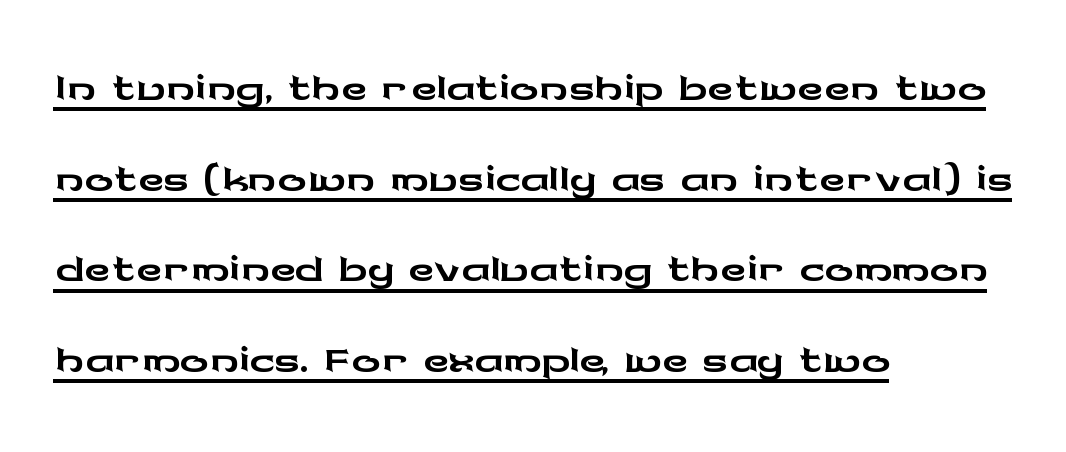
Posture: vertical. These characters rest on top of a visible drawn line. This rendering leaves character spacing at its baseline value. This sample uses a sans-serif face. Honestly, the row spacing looks completely unremarkable.
